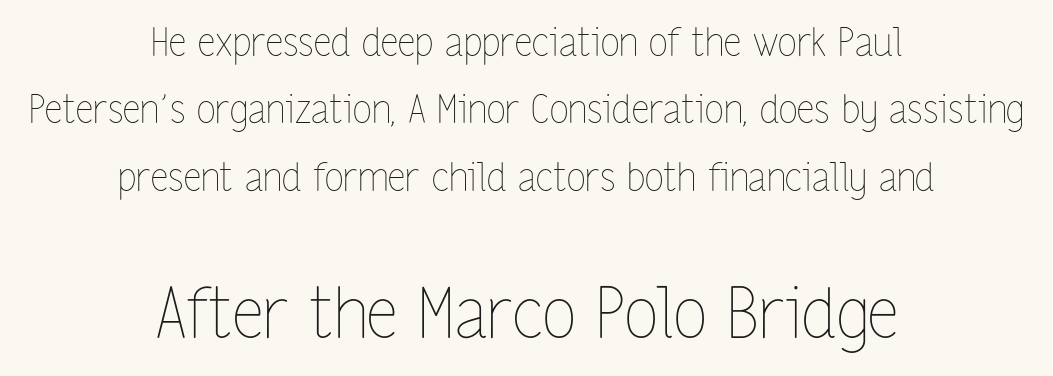
The image shows 69 px thin, condensed type, upright; set centered, line spacing 1.73x, normal letter spacing, not underlined; the second (bottom) block is 1.77x larger; low stroke contrast and a medium x-height.
